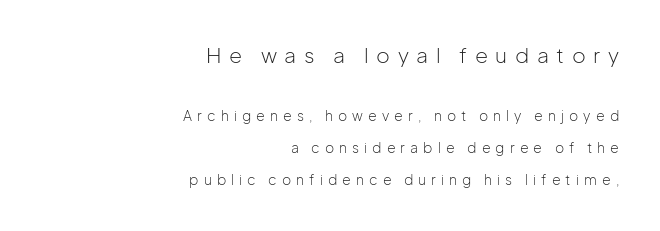
The image shows 21 px text type, upright; set right-aligned, loose line spacing (2.3x), unusually wide letter spacing (+0.36 em), not underlined; the first (top) block is 1.5x larger.
